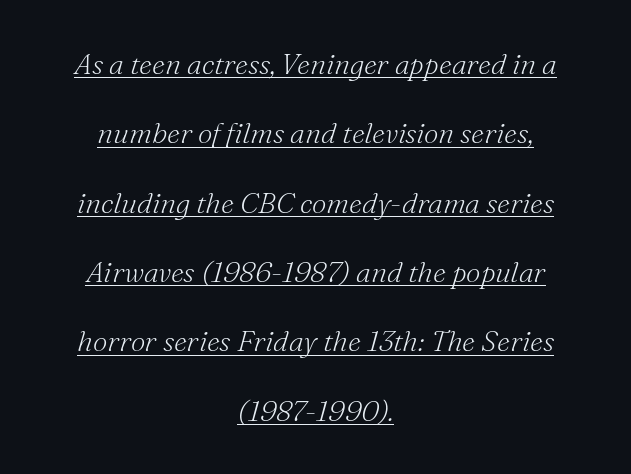
{"serif": "yes", "italic": "yes", "lean": "right", "slant_degrees": 16, "bold": "no", "weight": "light", "width": "normal", "stroke_contrast": "medium", "x_height": "small", "monospaced": "no", "underline": "yes", "align": "center", "line_spacing": "loose", "line_spacing_ratio": 2.39, "letter_spacing": "normal", "letter_spacing_em": 0.0, "glyph_px": 29}
